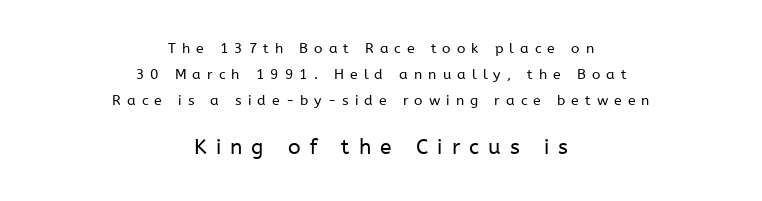
{"italic": "no", "bold": "no", "underline": "no", "align": "center", "line_spacing_ratio": 1.85, "letter_spacing": "wide", "letter_spacing_em": 0.43, "larger_block": "second", "size_ratio": 1.5, "glyph_px": 21}
